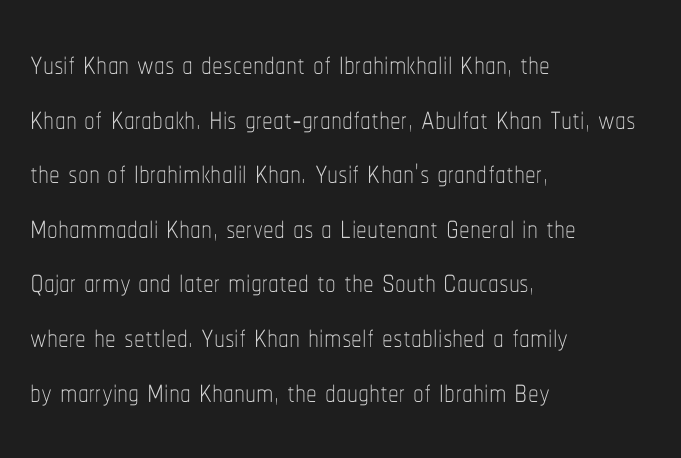
Q: Is the text bold? A: No.
Q: Is the text italic (slanted)? A: No, it is upright.
Q: Is the text underlined? A: No.
Q: How is the paragraph aligned? A: Left-aligned.
Q: Is the spacing between letters normal or unusually wide? A: Normal.
Q: Is the spacing between lines tight, normal or loose? A: Normal.
Q: Width (condensed, normal, or wide)? A: Condensed.
Q: Stroke contrast? A: Low.
Q: x-height? A: Medium.
Q: Monospaced? A: No.
